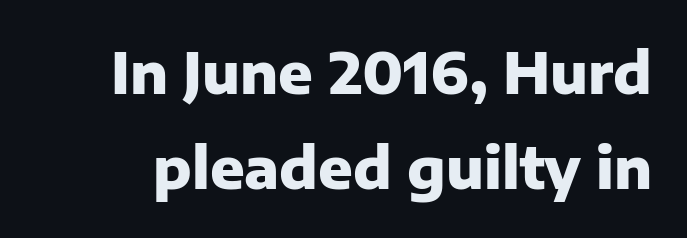
{"serif": "no", "italic": "no", "bold": "yes", "weight": "heavy", "width": "normal", "stroke_contrast": "low", "x_height": "medium", "monospaced": "no", "underline": "no", "line_spacing": "normal", "line_spacing_ratio": 1.67, "letter_spacing": "normal", "letter_spacing_em": 0.0, "glyph_px": 57}
